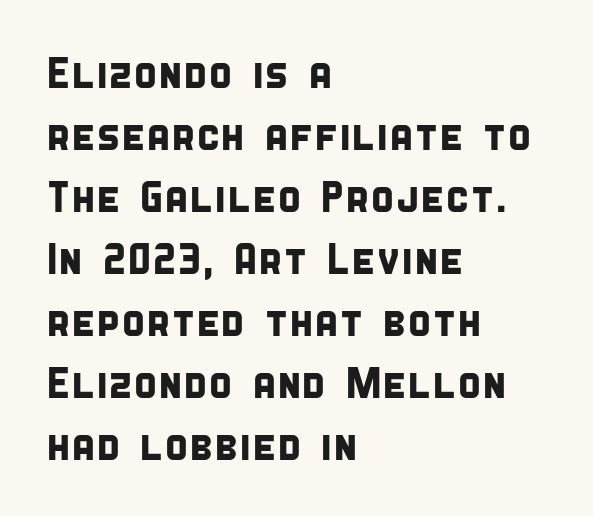
{"serif": "no", "width": "condensed", "stroke_contrast": "low", "x_height": "large", "monospaced": "no", "underline": "no", "align": "left", "line_spacing": "normal", "line_spacing_ratio": 1.41, "letter_spacing": "normal", "letter_spacing_em": 0.0, "glyph_px": 44}
